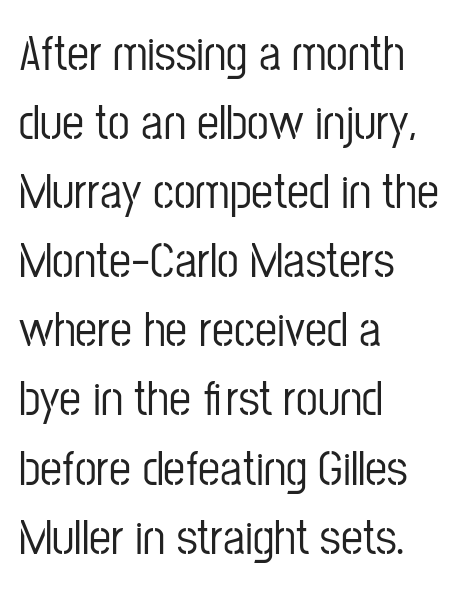
{"serif": "no", "italic": "no", "width": "condensed", "stroke_contrast": "low", "x_height": "medium", "monospaced": "no", "underline": "no", "align": "left", "line_spacing": "normal", "line_spacing_ratio": 1.41, "letter_spacing": "normal", "letter_spacing_em": 0.0, "glyph_px": 49}
